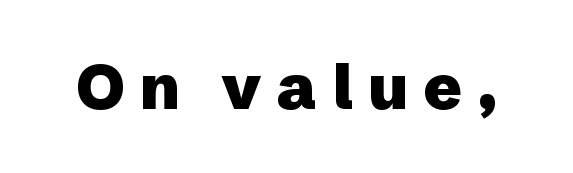
{"serif": "no", "italic": "no", "bold": "yes", "weight": "heavy", "width": "normal", "stroke_contrast": "low", "x_height": "medium", "monospaced": "no", "underline": "no", "letter_spacing": "wide", "letter_spacing_em": 0.24, "glyph_px": 63}
